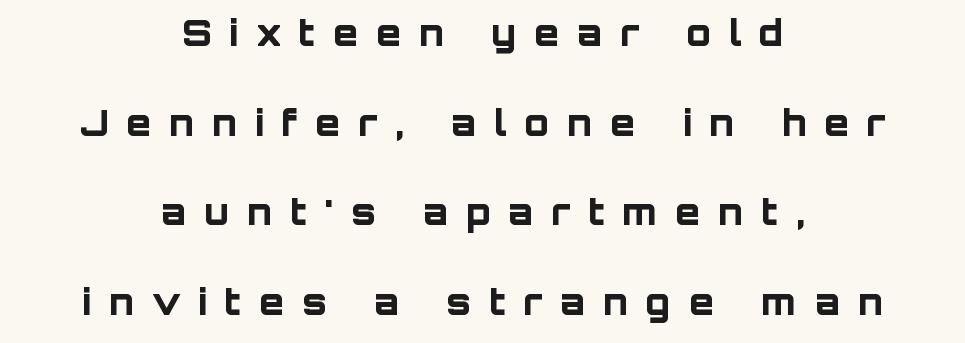
Q: Is the text bold? A: Yes.
Q: Is the text italic (slanted)? A: No, it is upright.
Q: Is the typeface a serif or a sans-serif typeface? A: Sans-serif.
Q: Is the text underlined? A: No.
Q: How is the paragraph aligned? A: Centered.
Q: Is the spacing between letters normal or unusually wide? A: Unusually wide.
Q: Is the spacing between lines tight, normal or loose? A: Loose.
Q: Width (condensed, normal, or wide)? A: Normal.
Q: Stroke contrast? A: Low.
Q: x-height? A: Large.
Q: Monospaced? A: No.
